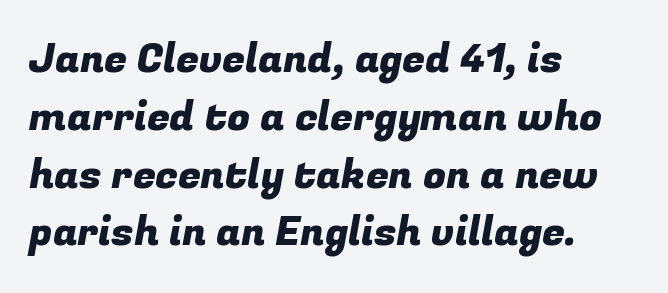
Unlike a traditional serif, this face leaves its strokes unadorned. Caption: standard tracking, unaltered. Baseline-to-baseline distance is the conventional proportion of letter height. Has an underline been added? It has not. The passage shown is typed in a proportional face where columns would drift.
